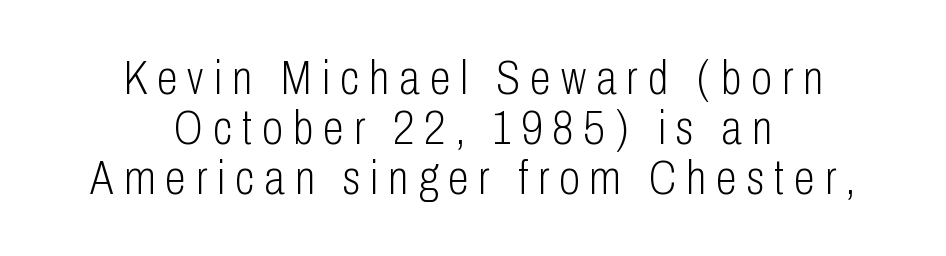
Q: Is the text bold? A: No.
Q: Is the text italic (slanted)? A: No, it is upright.
Q: Is the typeface a serif or a sans-serif typeface? A: Sans-serif.
Q: Is the text underlined? A: No.
Q: How is the paragraph aligned? A: Centered.
Q: Is the spacing between letters normal or unusually wide? A: Unusually wide.
Q: Is the spacing between lines tight, normal or loose? A: Tight.
Q: Width (condensed, normal, or wide)? A: Condensed.
Q: Stroke contrast? A: Low.
Q: x-height? A: Medium.
Q: Monospaced? A: No.
